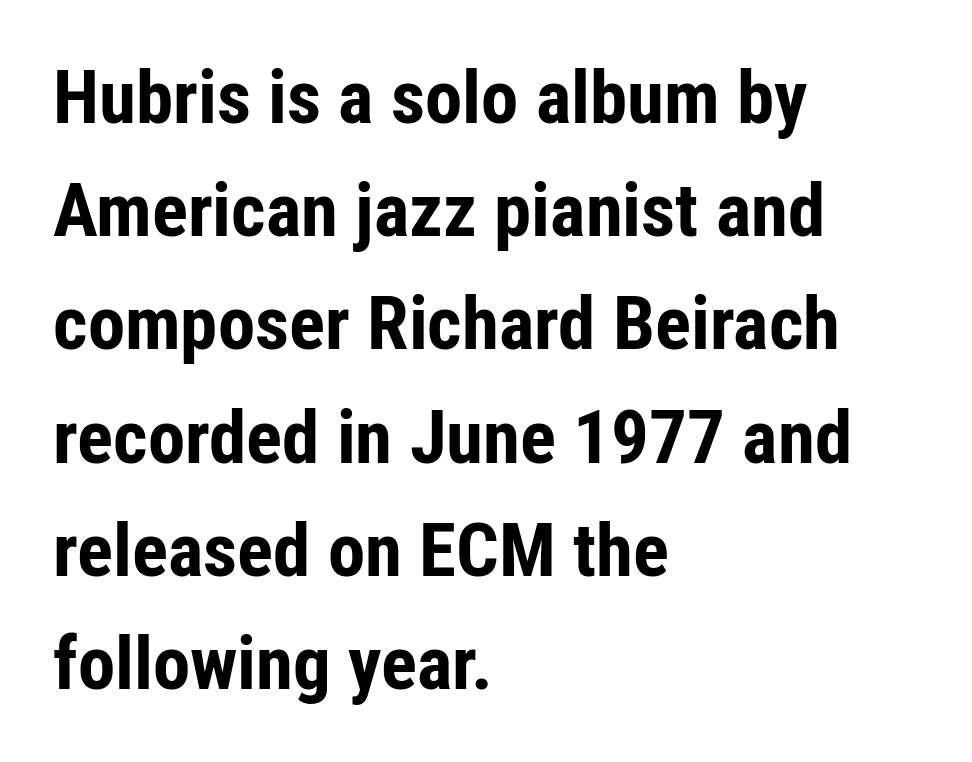
The image shows 75 px bold, condensed sans-serif type, upright; set left-aligned, normal line spacing (1.51x), normal letter spacing, not underlined; low stroke contrast and a medium x-height.
